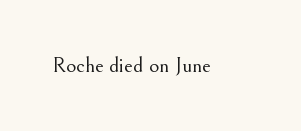
The image shows 22 px text type, upright; set normal letter spacing, not underlined.
